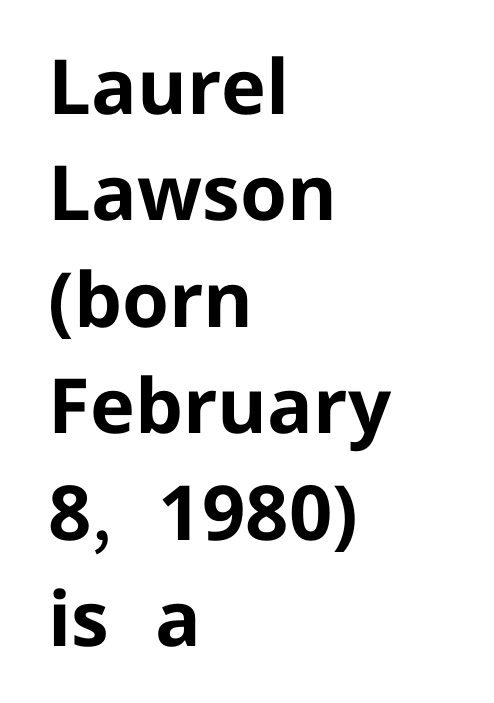
Q: Is the text bold? A: Yes.
Q: Is the text italic (slanted)? A: No, it is upright.
Q: Is the typeface a serif or a sans-serif typeface? A: Sans-serif.
Q: Is the text underlined? A: No.
Q: How is the paragraph aligned? A: Left-aligned.
Q: Is the spacing between letters normal or unusually wide? A: Normal.
Q: Is the spacing between lines tight, normal or loose? A: Normal.
Q: Width (condensed, normal, or wide)? A: Normal.
Q: Stroke contrast? A: Low.
Q: x-height? A: Medium.
Q: Monospaced? A: No.
